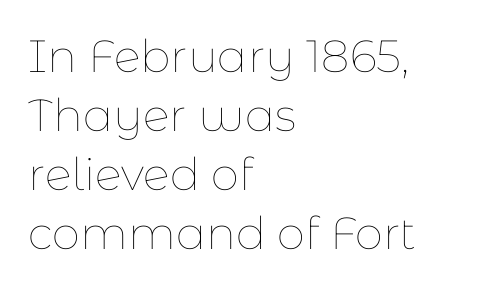
{"italic": "no", "bold": "no", "weight": "thin", "width": "normal", "stroke_contrast": "low", "x_height": "medium", "monospaced": "no", "underline": "no", "align": "left", "line_spacing": "normal", "line_spacing_ratio": 1.31, "letter_spacing": "normal", "letter_spacing_em": 0.0, "glyph_px": 45}
